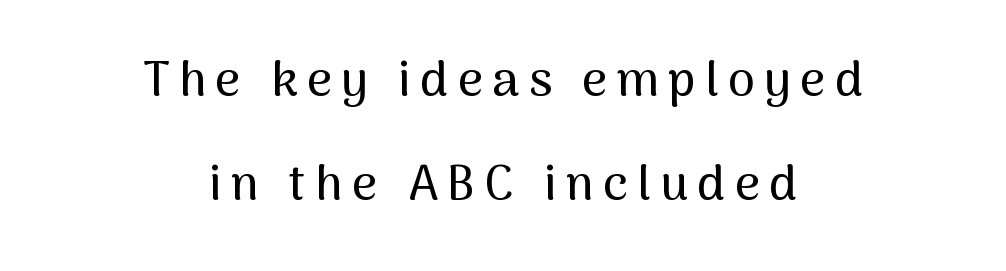
{"serif": "no", "italic": "no", "width": "normal", "stroke_contrast": "medium", "x_height": "medium", "monospaced": "no", "underline": "no", "align": "center", "line_spacing": "loose", "line_spacing_ratio": 2.12, "glyph_px": 49}
